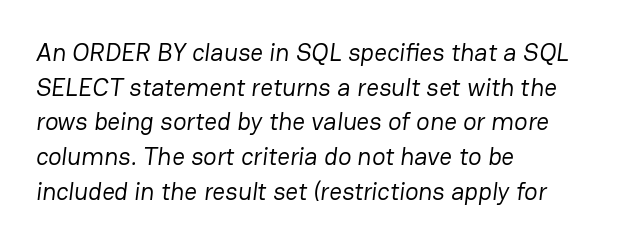
{"bold": "no", "underline": "no", "align": "left", "line_spacing": "normal", "line_spacing_ratio": 1.39, "letter_spacing": "normal", "letter_spacing_em": 0.0, "glyph_px": 25}
